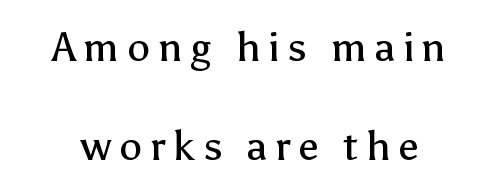
In terms of posture, this sample is upright. You could fit nearly another row in the gap between these rows. The space beneath each line is pristine and unruled. The characters are drawn with everyday or finer stroke widths.
